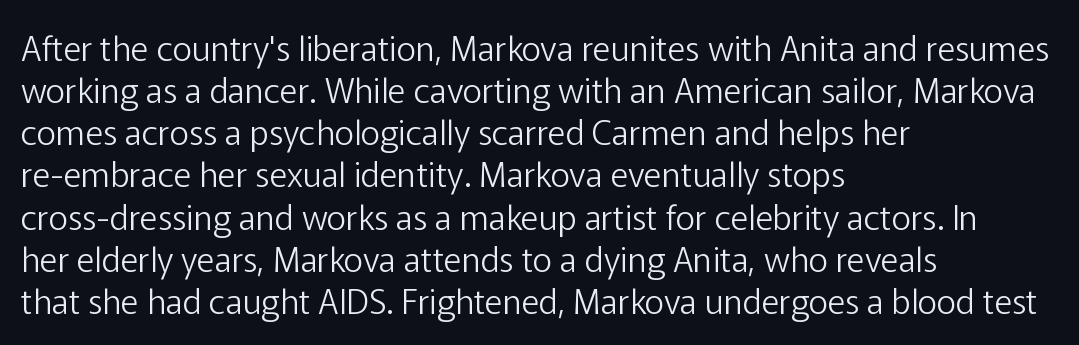
The image shows 34 px light sans-serif type, upright; set left-aligned, line spacing 1.24x, normal letter spacing, not underlined; low stroke contrast and a medium x-height.
